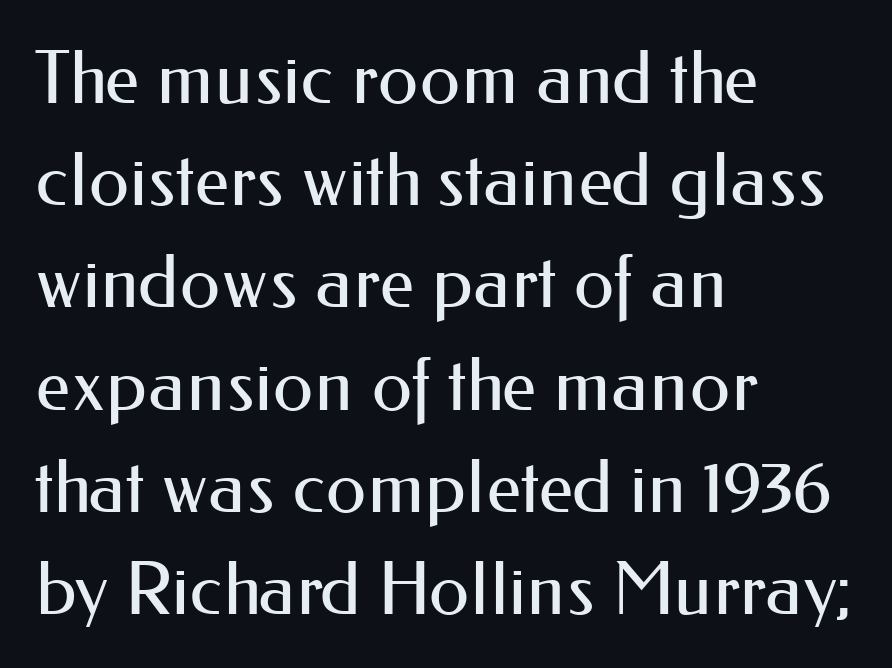
Q: Is the text bold? A: No.
Q: Is the text italic (slanted)? A: No, it is upright.
Q: Is the typeface a serif or a sans-serif typeface? A: Sans-serif.
Q: Is the text underlined? A: No.
Q: How is the paragraph aligned? A: Left-aligned.
Q: Is the spacing between letters normal or unusually wide? A: Normal.
Q: Is the spacing between lines tight, normal or loose? A: Normal.
Q: Width (condensed, normal, or wide)? A: Normal.
Q: Stroke contrast? A: Medium.
Q: x-height? A: Small.
Q: Monospaced? A: No.
